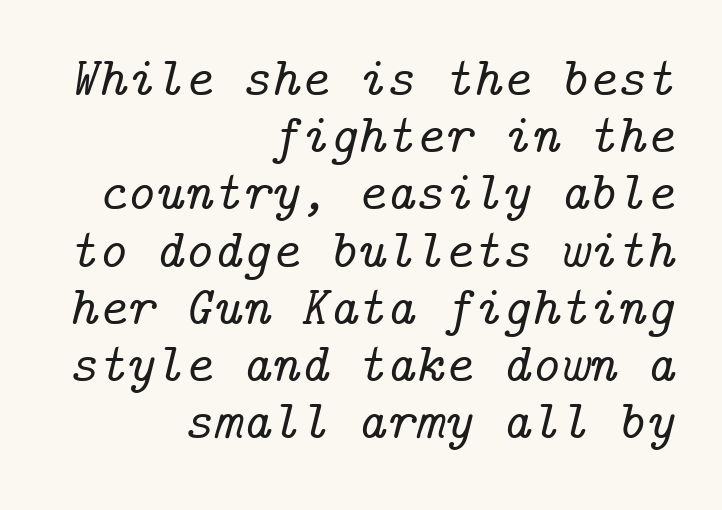
The image shows 55 px serif type, italic (leaning right); set right-aligned, tight line spacing (1.04x), normal letter spacing, not underlined; low stroke contrast and a medium x-height.
